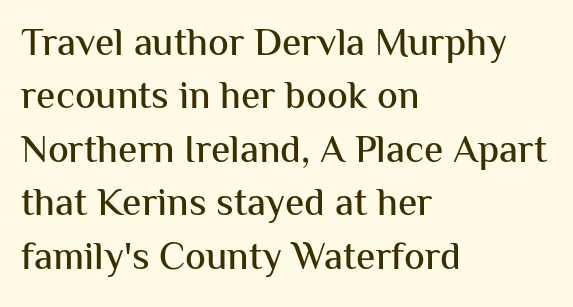
Q: Is the text italic (slanted)? A: No, it is upright.
Q: Is the typeface a serif or a sans-serif typeface? A: Sans-serif.
Q: Is the text underlined? A: No.
Q: How is the paragraph aligned? A: Left-aligned.
Q: Is the spacing between letters normal or unusually wide? A: Normal.
Q: Is the spacing between lines tight, normal or loose? A: Normal.
Q: Width (condensed, normal, or wide)? A: Normal.
Q: Stroke contrast? A: Medium.
Q: x-height? A: Medium.
Q: Monospaced? A: No.
